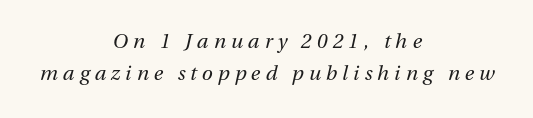
{"italic": "yes", "lean": "right", "slant_degrees": 13, "bold": "no", "underline": "no", "align": "center", "line_spacing": "normal", "line_spacing_ratio": 1.6, "letter_spacing": "wide", "letter_spacing_em": 0.25, "glyph_px": 20}
